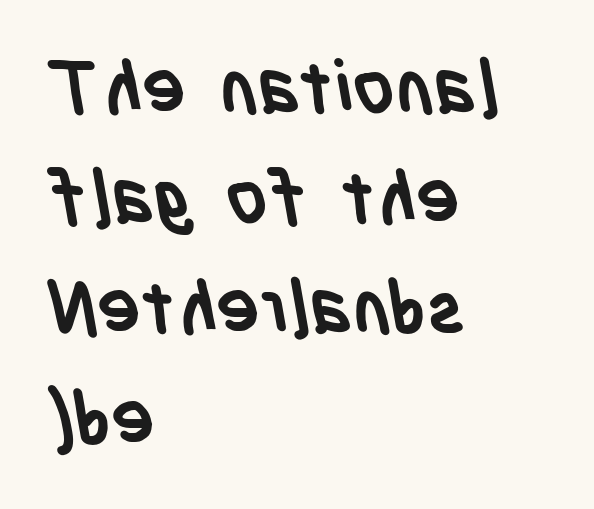
{"serif": "no", "bold": "yes", "weight": "semibold", "width": "condensed", "stroke_contrast": "low", "x_height": "large", "monospaced": "no", "underline": "no", "align": "left", "line_spacing": "normal", "line_spacing_ratio": 1.51, "letter_spacing": "normal", "letter_spacing_em": 0.0, "glyph_px": 73}
